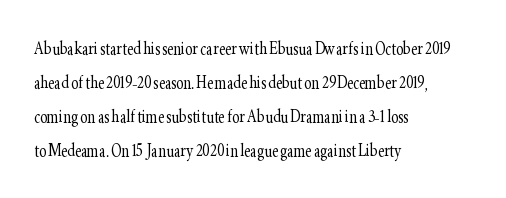
{"italic": "no", "bold": "no", "underline": "no", "align": "left", "line_spacing": "normal", "line_spacing_ratio": 1.55, "letter_spacing": "normal", "letter_spacing_em": 0.0, "glyph_px": 22}
